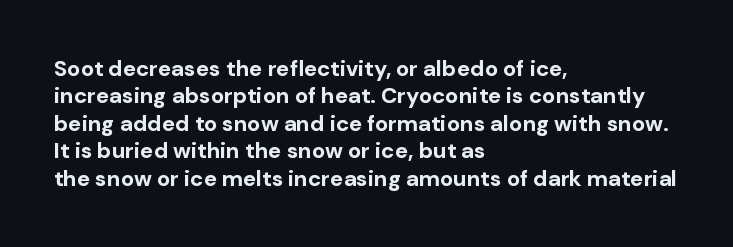
Only glyphs here, with clear space below each row. The type sits square on the baseline with zero lean. Short note: letters normally spaced. Summary of vertical rhythm: regular, with standard interline spacing. Thick stems and heavy bowls — unmistakably bold. Short and long lines alike share a common starting point at left.
